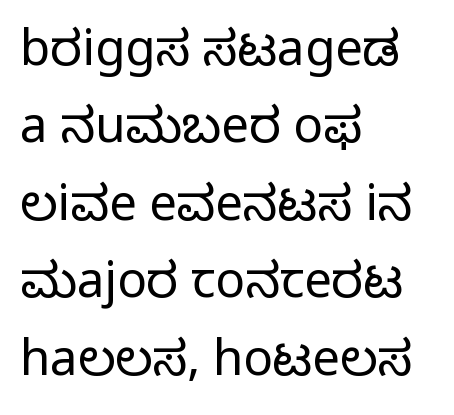
{"serif": "no", "italic": "no", "bold": "no", "weight": "regular", "width": "normal", "stroke_contrast": "low", "x_height": "medium", "monospaced": "no", "underline": "no", "align": "left", "line_spacing": "normal", "line_spacing_ratio": 1.58, "letter_spacing": "normal", "letter_spacing_em": 0.0, "glyph_px": 49}
